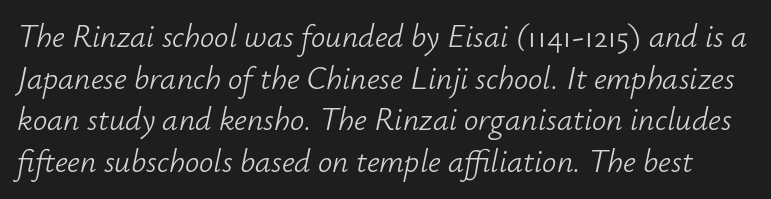
{"italic": "yes", "lean": "right", "slant_degrees": 12, "bold": "no", "weight": "light", "width": "normal", "stroke_contrast": "low", "x_height": "small", "monospaced": "no", "underline": "no", "line_spacing": "normal", "line_spacing_ratio": 1.3, "letter_spacing": "normal", "letter_spacing_em": 0.0, "glyph_px": 32}
